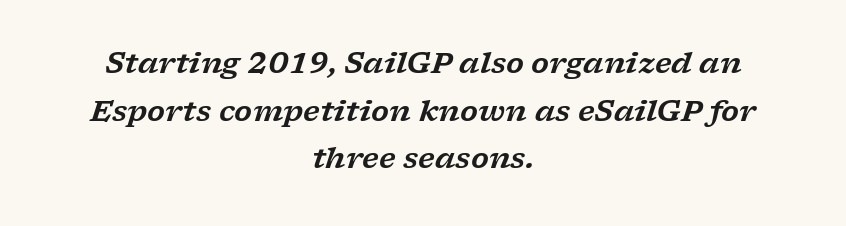
{"serif": "yes", "italic": "yes", "lean": "right", "slant_degrees": 17, "width": "wide", "stroke_contrast": "low", "x_height": "medium", "monospaced": "no", "underline": "no", "align": "center", "line_spacing": "normal", "line_spacing_ratio": 1.64, "letter_spacing": "normal", "letter_spacing_em": 0.0, "glyph_px": 29}
